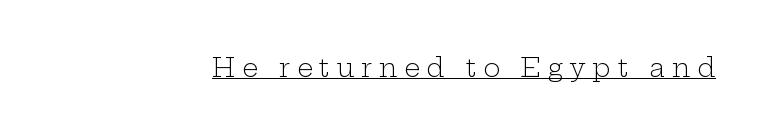
{"italic": "no", "bold": "no", "underline": "yes", "letter_spacing": "wide", "letter_spacing_em": 0.27, "glyph_px": 25}
